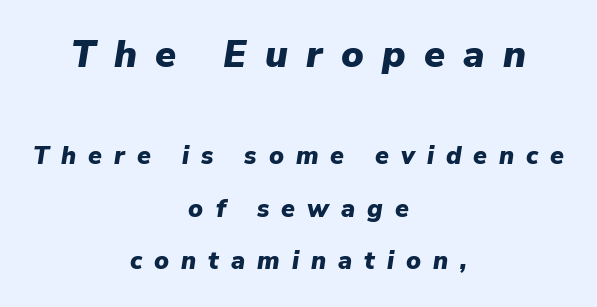
Q: Is the text bold? A: Yes.
Q: Is the text italic (slanted)? A: Yes, it leans right by about 9 degrees.
Q: Is the text underlined? A: No.
Q: How is the paragraph aligned? A: Centered.
Q: Is the spacing between letters normal or unusually wide? A: Unusually wide.
Q: Is the spacing between lines tight, normal or loose? A: Loose.
Q: Which block of text is set in a larger size, the first (top) or the second (bottom)? A: The first (top) one.
Q: Width (condensed, normal, or wide)? A: Normal.
Q: Stroke contrast? A: Low.
Q: x-height? A: Medium.
Q: Monospaced? A: No.
